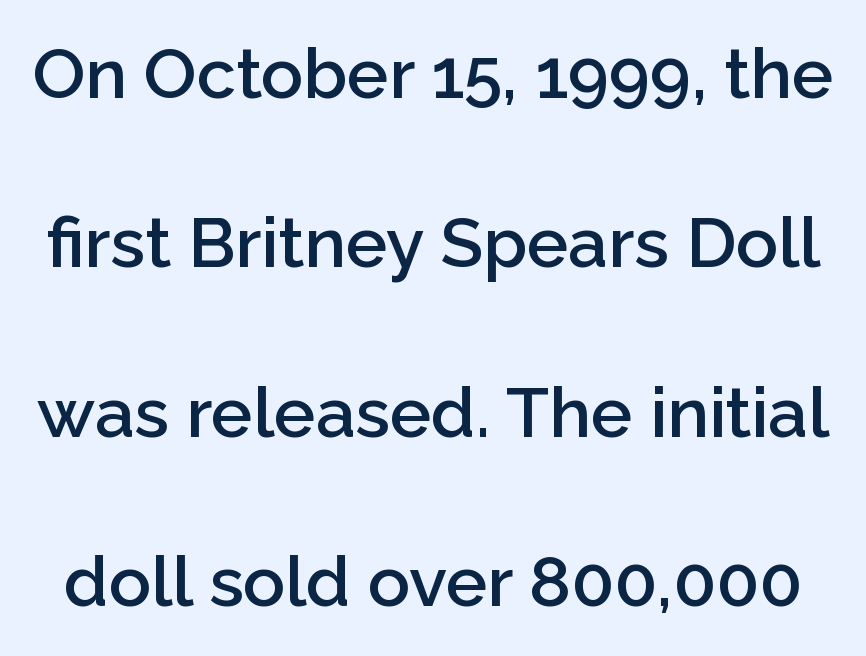
This sample trades compactness for vertical openness between lines. Type without underlining. The designer went with a sans here, leaving each stem footless. Stems and bowls a touch heavier than normal — semibold.
